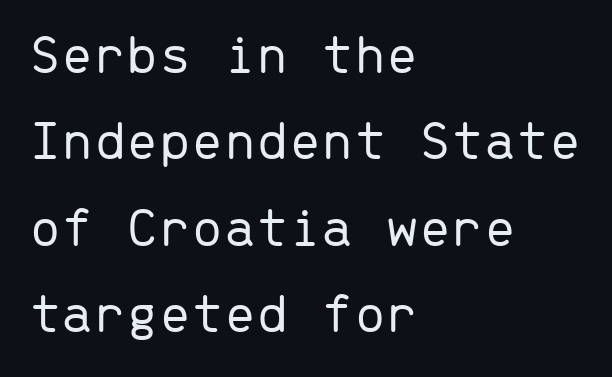
{"serif": "no", "italic": "no", "bold": "no", "weight": "light", "width": "normal", "stroke_contrast": "low", "x_height": "medium", "monospaced": "yes", "underline": "no", "align": "left", "line_spacing": "normal", "line_spacing_ratio": 1.49, "letter_spacing": "normal", "letter_spacing_em": 0.0, "glyph_px": 58}
